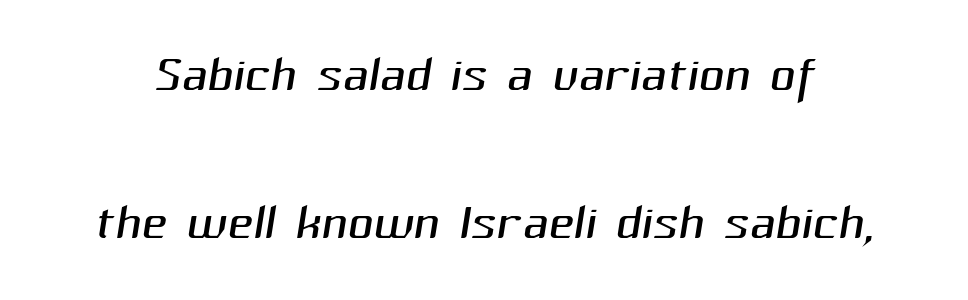
Q: Is the text bold? A: No.
Q: Is the typeface a serif or a sans-serif typeface? A: Sans-serif.
Q: Is the text underlined? A: No.
Q: Is the spacing between letters normal or unusually wide? A: Normal.
Q: Is the spacing between lines tight, normal or loose? A: Loose.
Q: Width (condensed, normal, or wide)? A: Normal.
Q: Stroke contrast? A: Medium.
Q: x-height? A: Medium.
Q: Monospaced? A: No.
